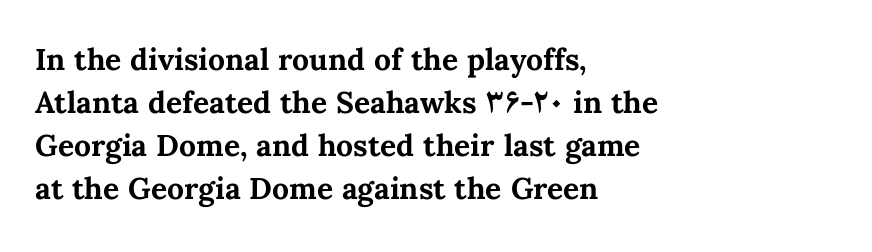
{"italic": "no", "bold": "yes", "weight": "bold", "width": "normal", "stroke_contrast": "medium", "x_height": "medium", "monospaced": "no", "underline": "no", "align": "left", "line_spacing": "normal", "line_spacing_ratio": 1.43, "letter_spacing": "normal", "letter_spacing_em": 0.0, "glyph_px": 30}
